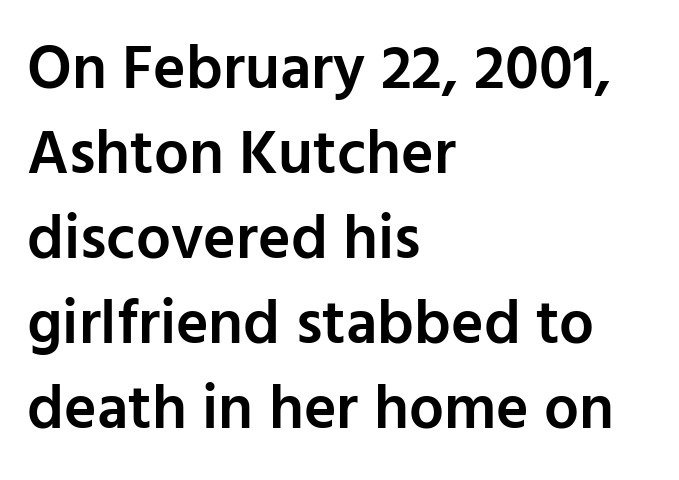
{"serif": "no", "italic": "no", "bold": "semi", "weight": "semibold", "width": "normal", "stroke_contrast": "low", "x_height": "medium", "monospaced": "no", "underline": "no", "align": "left", "line_spacing": "normal", "line_spacing_ratio": 1.37, "letter_spacing": "normal", "letter_spacing_em": 0.0, "glyph_px": 62}
